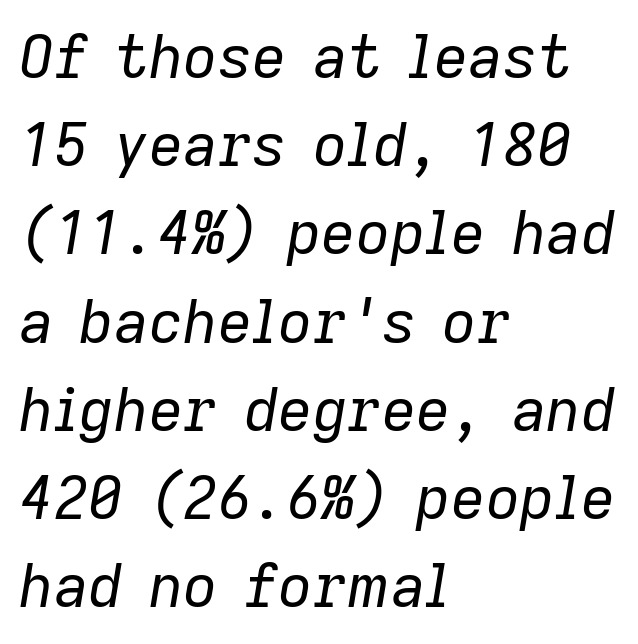
Q: Is the text bold? A: No.
Q: Is the text italic (slanted)? A: Yes, it leans right by about 9 degrees.
Q: Is the text underlined? A: No.
Q: How is the paragraph aligned? A: Left-aligned.
Q: Is the spacing between letters normal or unusually wide? A: Normal.
Q: Is the spacing between lines tight, normal or loose? A: Normal.
Q: Width (condensed, normal, or wide)? A: Normal.
Q: Stroke contrast? A: Low.
Q: x-height? A: Medium.
Q: Monospaced? A: No.
